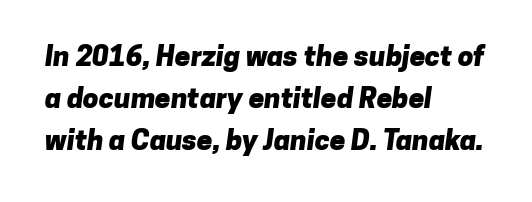
The letters advance in unequal steps, a hallmark of proportional type. The lines are quadded left. This sample uses a sans-serif face. The passage shown is not underscored anywhere. The rendering uses a moderate line-height, typical for paragraphs. Glyph-to-glyph distance matches everyday printed text.
